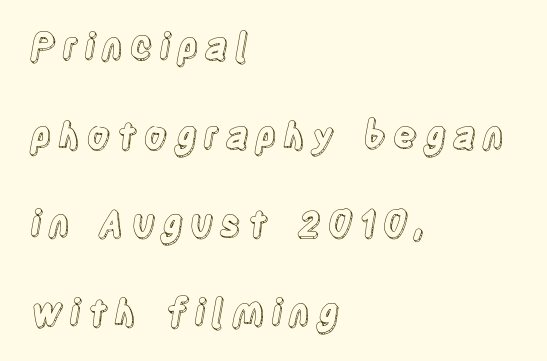
{"width": "condensed", "x_height": "large", "monospaced": "no", "underline": "no", "align": "left", "line_spacing": "loose", "line_spacing_ratio": 2.46, "glyph_px": 36}
